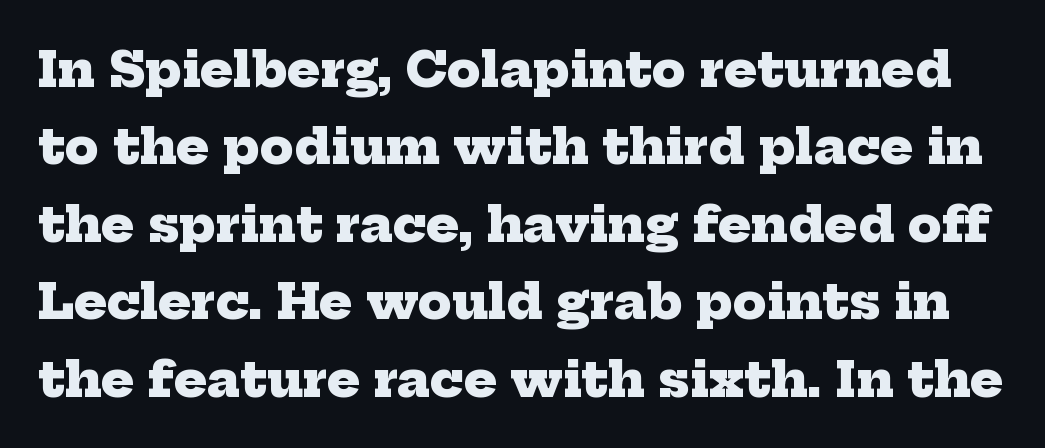
{"serif": "yes", "bold": "yes", "weight": "heavy", "width": "normal", "stroke_contrast": "low", "x_height": "medium", "monospaced": "no", "underline": "no", "line_spacing": "normal", "line_spacing_ratio": 1.58, "letter_spacing": "normal", "letter_spacing_em": 0.0, "glyph_px": 49}
